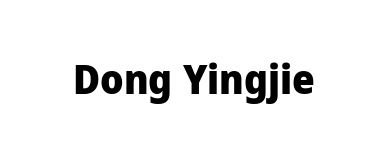
Weight: bold. This rendering leaves character spacing at its baseline value. Posture: vertical. Has an underline been added? It has not. What kind of face is this? One without serifs — a sans. Is this a fixed-width face? No — the glyphs have proportional, varying widths.
